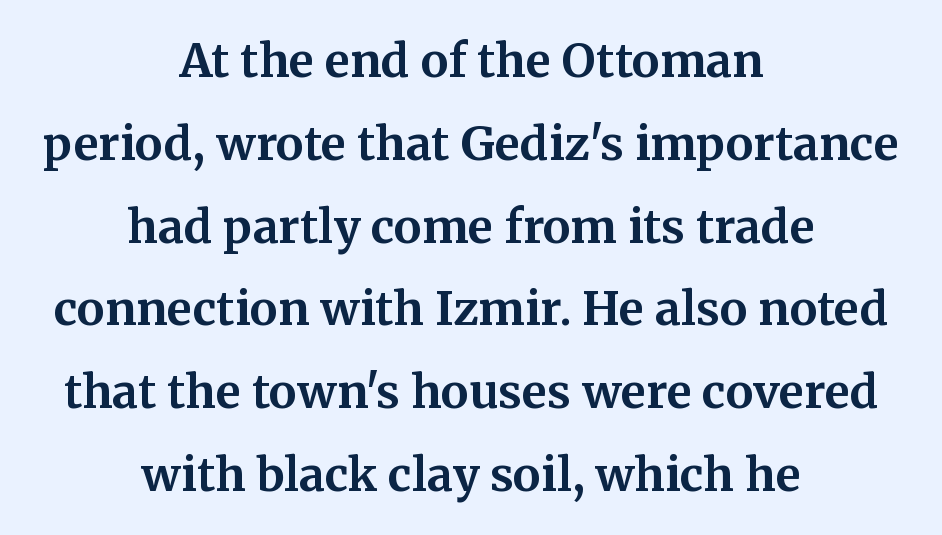
The image shows 46 px bold serif type, upright; set centered, line spacing 1.8x, normal letter spacing, not underlined; medium stroke contrast and a medium x-height.
